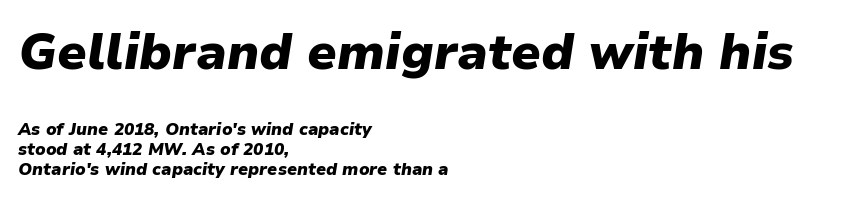
A typesetter would call this proportional, since set widths differ per character. In terms of letterspacing, this is plain default setting. The passage shown leans; its letterforms are oblique. Strokes here are thick enough to call this a true bold. Descenders hang freely into open space.
